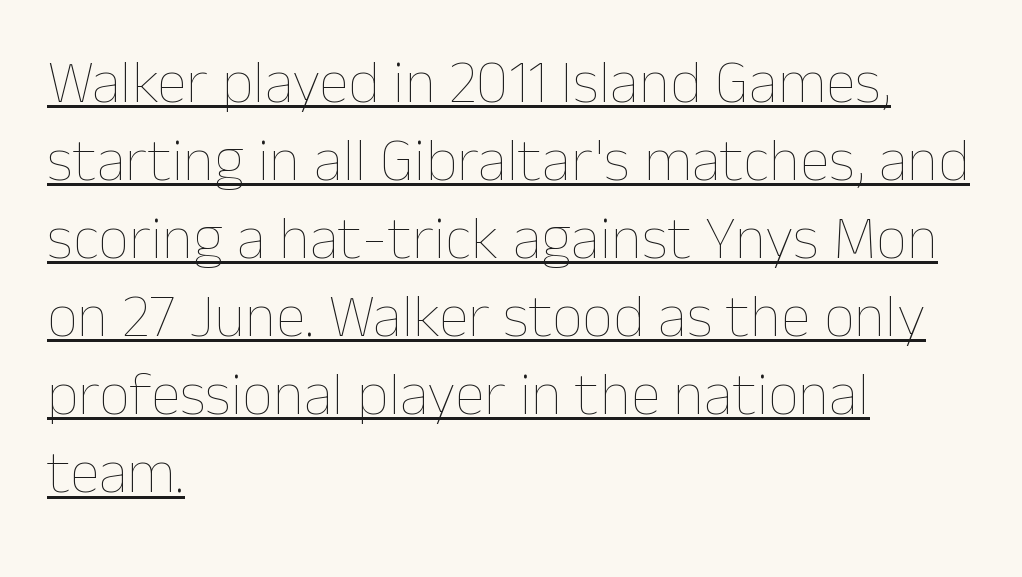
{"italic": "no", "bold": "no", "weight": "thin", "width": "normal", "stroke_contrast": "low", "x_height": "medium", "monospaced": "no", "underline": "yes", "align": "left", "line_spacing": "normal", "line_spacing_ratio": 1.28, "letter_spacing": "normal", "letter_spacing_em": 0.0, "glyph_px": 61}
